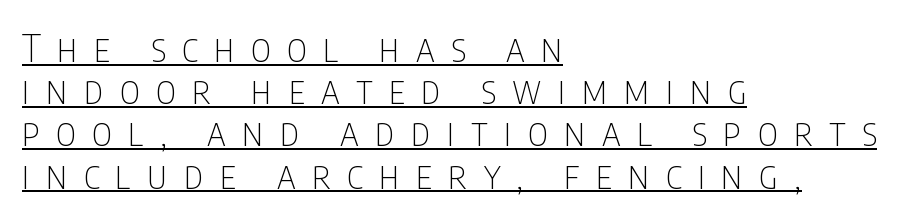
Q: Is the text bold? A: No.
Q: Is the text italic (slanted)? A: No, it is upright.
Q: Is the typeface a serif or a sans-serif typeface? A: Sans-serif.
Q: Is the text underlined? A: Yes.
Q: How is the paragraph aligned? A: Left-aligned.
Q: Is the spacing between letters normal or unusually wide? A: Unusually wide.
Q: Is the spacing between lines tight, normal or loose? A: Tight.
Q: Width (condensed, normal, or wide)? A: Condensed.
Q: Stroke contrast? A: Low.
Q: x-height? A: Large.
Q: Monospaced? A: No.
